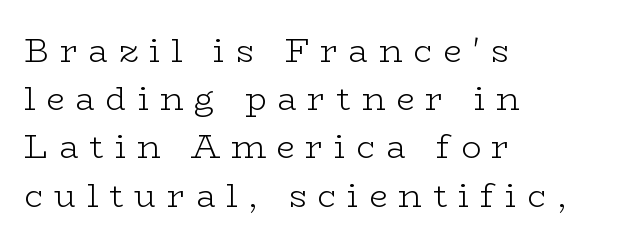
Q: Is the text bold? A: No.
Q: Is the text italic (slanted)? A: No, it is upright.
Q: Is the typeface a serif or a sans-serif typeface? A: Serif.
Q: Is the text underlined? A: No.
Q: How is the paragraph aligned? A: Left-aligned.
Q: Is the spacing between letters normal or unusually wide? A: Unusually wide.
Q: Is the spacing between lines tight, normal or loose? A: Normal.
Q: Width (condensed, normal, or wide)? A: Wide.
Q: Stroke contrast? A: Low.
Q: x-height? A: Medium.
Q: Monospaced? A: No.
